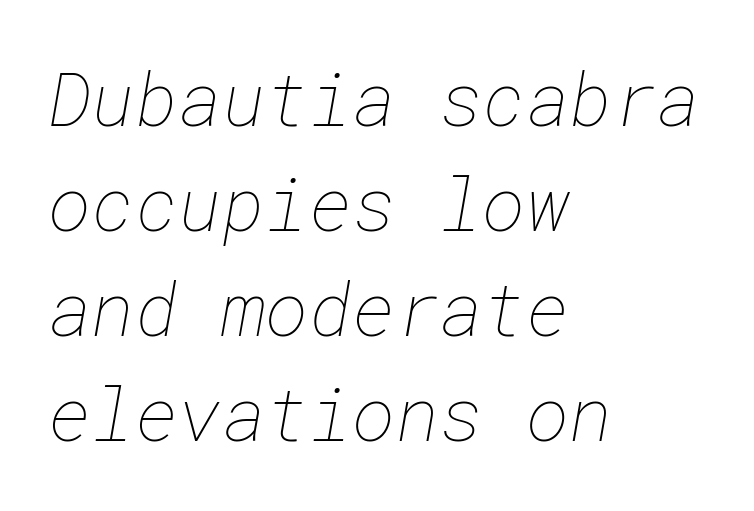
Q: Is the text bold? A: No.
Q: Is the text underlined? A: No.
Q: How is the paragraph aligned? A: Left-aligned.
Q: Is the spacing between letters normal or unusually wide? A: Normal.
Q: Is the spacing between lines tight, normal or loose? A: Normal.
Q: Width (condensed, normal, or wide)? A: Normal.
Q: Stroke contrast? A: Low.
Q: x-height? A: Medium.
